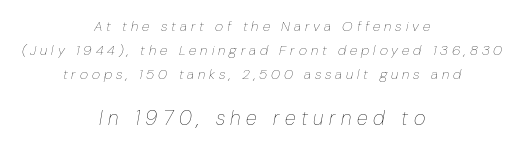
The image shows 20 px text type, italic (leaning right); set centered, line spacing 1.71x, unusually wide letter spacing (+0.28 em), not underlined; the second (bottom) block is 1.43x larger.
